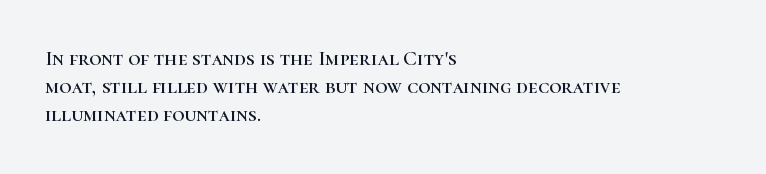
Q: Is the text italic (slanted)? A: No, it is upright.
Q: Is the text underlined? A: No.
Q: How is the paragraph aligned? A: Left-aligned.
Q: Is the spacing between letters normal or unusually wide? A: Normal.
Q: Is the spacing between lines tight, normal or loose? A: Normal.
